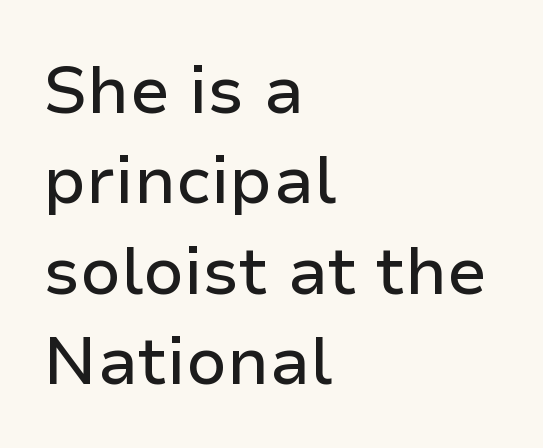
{"serif": "no", "italic": "no", "width": "normal", "stroke_contrast": "low", "x_height": "medium", "monospaced": "no", "underline": "no", "align": "left", "line_spacing": "normal", "line_spacing_ratio": 1.37, "letter_spacing": "normal", "letter_spacing_em": 0.0, "glyph_px": 66}
